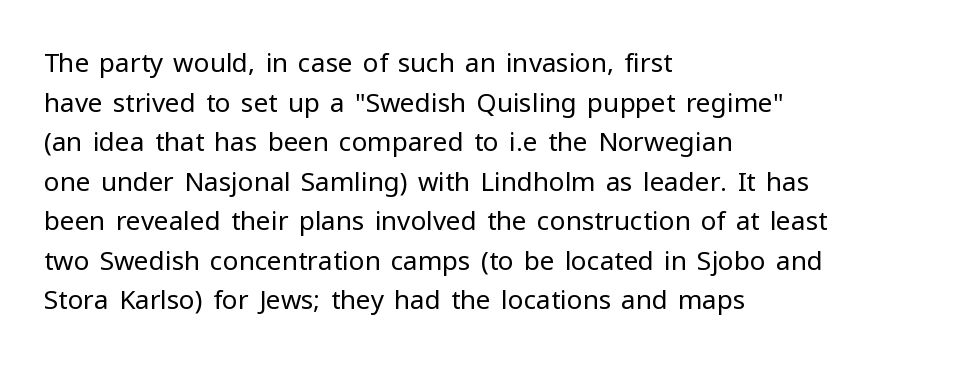
The image shows 26 px text type, upright; set left-aligned, normal line spacing (1.52x), normal letter spacing, not underlined.
